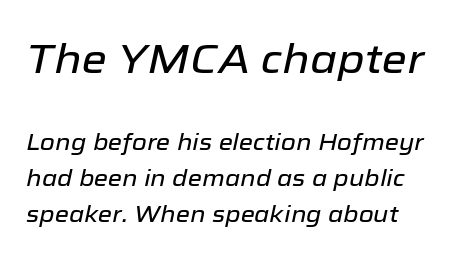
Q: Is the text italic (slanted)? A: Yes, it leans right by about 12 degrees.
Q: Is the text underlined? A: No.
Q: How is the paragraph aligned? A: Left-aligned.
Q: Is the spacing between letters normal or unusually wide? A: Normal.
Q: Is the spacing between lines tight, normal or loose? A: Normal.
Q: Which block of text is set in a larger size, the first (top) or the second (bottom)? A: The first (top) one.
Q: Width (condensed, normal, or wide)? A: Normal.
Q: Stroke contrast? A: Low.
Q: x-height? A: Medium.
Q: Monospaced? A: No.
